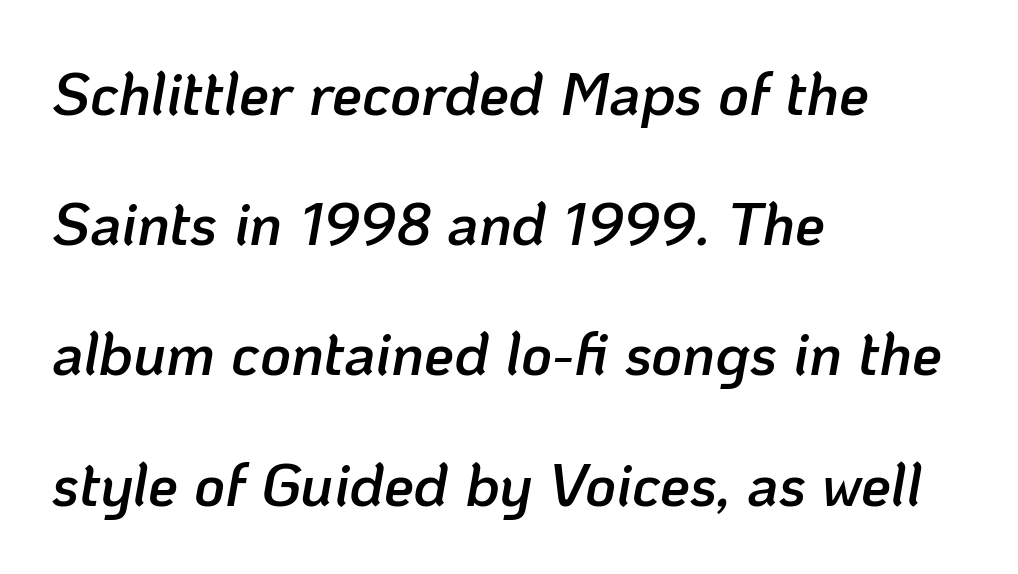
Q: Is the text bold? A: Semi-bold.
Q: Is the text italic (slanted)? A: Yes, it leans right by about 10 degrees.
Q: Is the text underlined? A: No.
Q: How is the paragraph aligned? A: Left-aligned.
Q: Is the spacing between letters normal or unusually wide? A: Normal.
Q: Is the spacing between lines tight, normal or loose? A: Loose.
Q: Width (condensed, normal, or wide)? A: Normal.
Q: Stroke contrast? A: Low.
Q: x-height? A: Medium.
Q: Monospaced? A: No.
